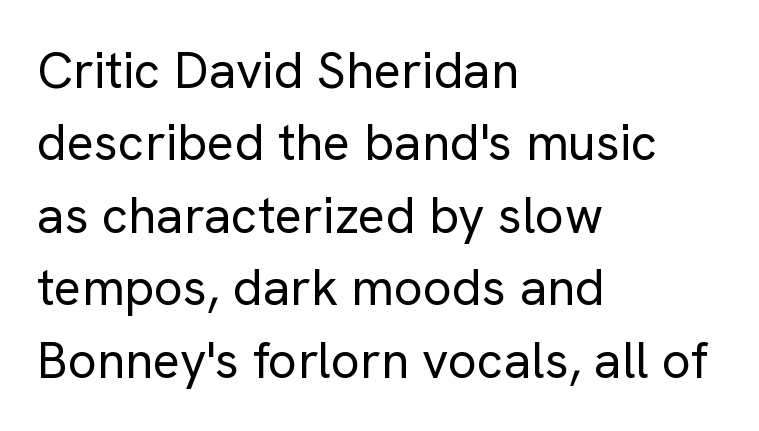
Q: Is the text bold? A: No.
Q: Is the text italic (slanted)? A: No, it is upright.
Q: Is the typeface a serif or a sans-serif typeface? A: Sans-serif.
Q: Is the text underlined? A: No.
Q: How is the paragraph aligned? A: Left-aligned.
Q: Is the spacing between letters normal or unusually wide? A: Normal.
Q: Is the spacing between lines tight, normal or loose? A: Normal.
Q: Width (condensed, normal, or wide)? A: Normal.
Q: Stroke contrast? A: Low.
Q: x-height? A: Medium.
Q: Monospaced? A: No.
